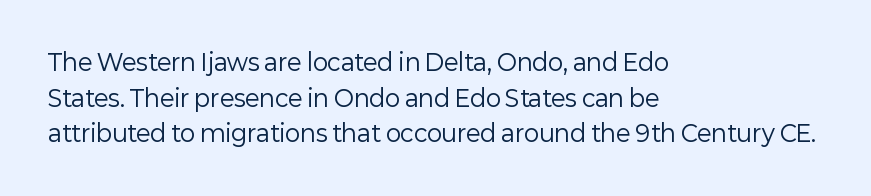
{"italic": "no", "bold": "no", "underline": "no", "align": "left", "line_spacing": "normal", "line_spacing_ratio": 1.55, "letter_spacing": "normal", "letter_spacing_em": 0.0, "glyph_px": 23}
